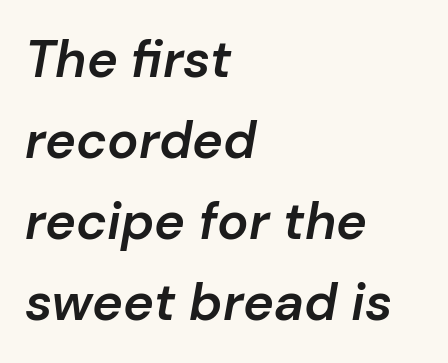
{"italic": "yes", "lean": "right", "slant_degrees": 10, "bold": "semi", "weight": "semibold", "width": "normal", "stroke_contrast": "low", "x_height": "medium", "monospaced": "no", "underline": "no", "align": "left", "line_spacing": "normal", "line_spacing_ratio": 1.56, "letter_spacing": "normal", "letter_spacing_em": 0.0, "glyph_px": 52}
